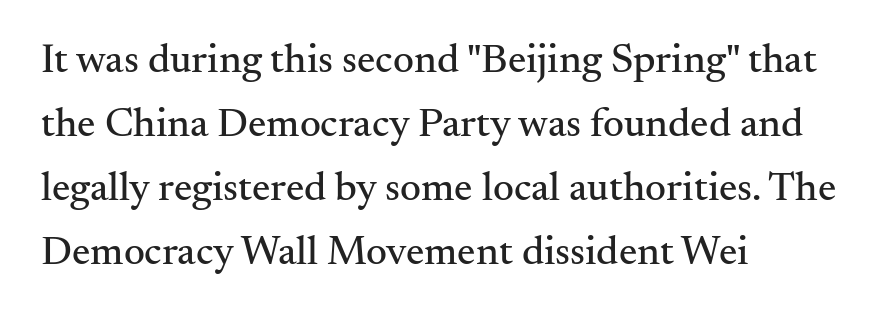
Type style note: has serifs. Left-aligned paragraph, ragged on the right. Italic: no, the glyphs are upright roman. Looks like regular typesetting: each glyph gets only the width it needs.
